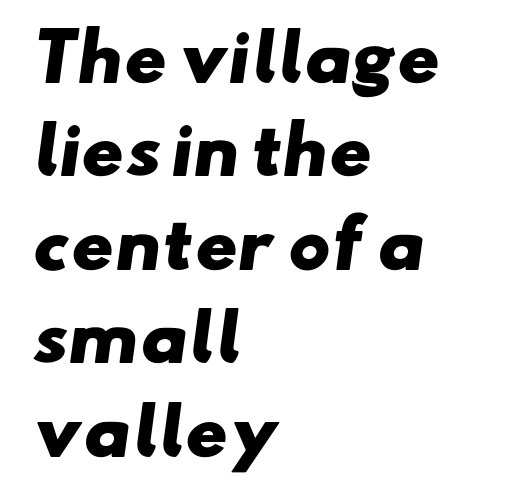
The image shows 64 px heavy, wide sans-serif type; set left-aligned, normal line spacing (1.46x), normal letter spacing, not underlined; low stroke contrast and a small x-height.
